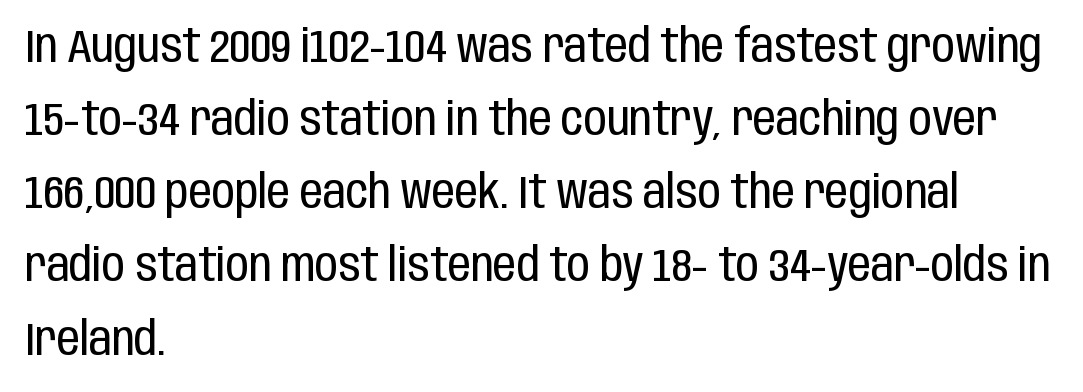
The image shows 46 px regular-weight, condensed sans-serif type, upright; set left-aligned, normal line spacing (1.59x), normal letter spacing, not underlined; low stroke contrast and a large x-height.
